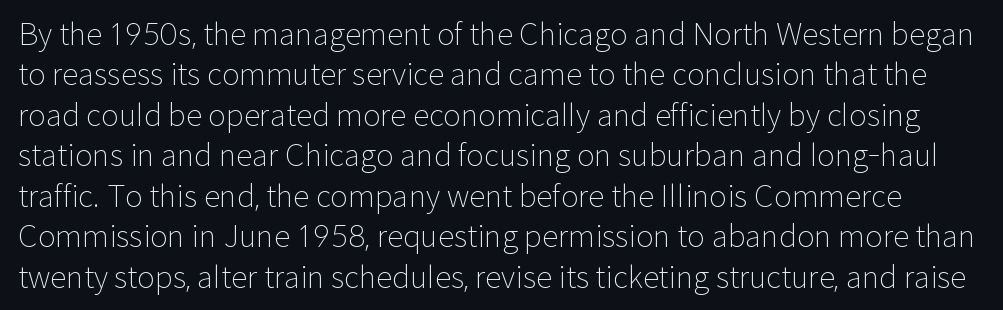
The image shows 30 px light sans-serif type, upright; set normal line spacing (1.35x), normal letter spacing, not underlined; low stroke contrast and a medium x-height.
